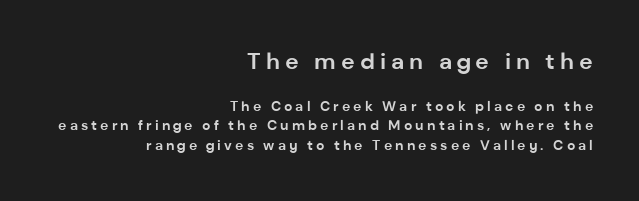
Q: Is the text bold? A: Yes.
Q: Is the text italic (slanted)? A: No, it is upright.
Q: Is the text underlined? A: No.
Q: How is the paragraph aligned? A: Right-aligned.
Q: Is the spacing between letters normal or unusually wide? A: Unusually wide.
Q: Is the spacing between lines tight, normal or loose? A: Normal.
Q: Which block of text is set in a larger size, the first (top) or the second (bottom)? A: The first (top) one.
